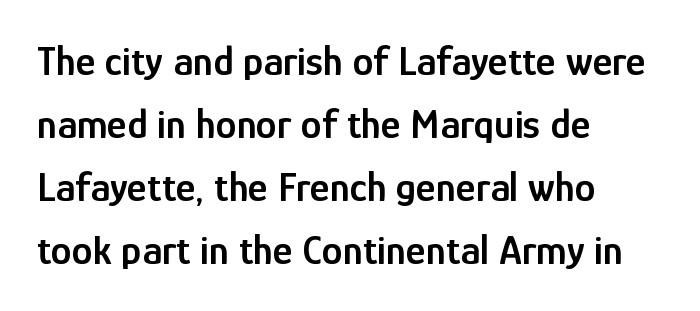
The image shows 42 px semibold, condensed sans-serif type, upright; set left-aligned, normal line spacing (1.5x), normal letter spacing, not underlined; low stroke contrast and a medium x-height.
